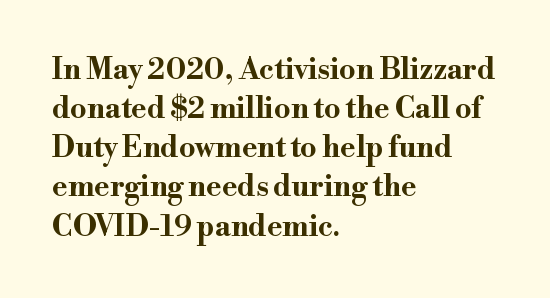
Q: Is the text bold? A: Yes.
Q: Is the text italic (slanted)? A: No, it is upright.
Q: Is the typeface a serif or a sans-serif typeface? A: Serif.
Q: Is the text underlined? A: No.
Q: How is the paragraph aligned? A: Left-aligned.
Q: Is the spacing between letters normal or unusually wide? A: Normal.
Q: Is the spacing between lines tight, normal or loose? A: Normal.
Q: Width (condensed, normal, or wide)? A: Wide.
Q: Stroke contrast? A: High.
Q: x-height? A: Small.
Q: Monospaced? A: No.
